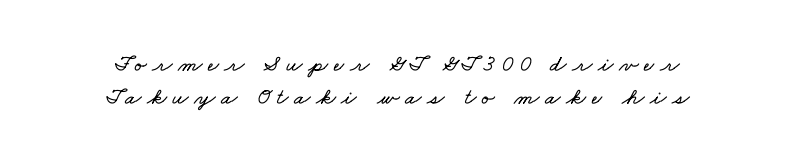
{"underline": "no", "line_spacing": "normal", "line_spacing_ratio": 1.44, "letter_spacing": "wide", "letter_spacing_em": 0.24, "glyph_px": 23}
